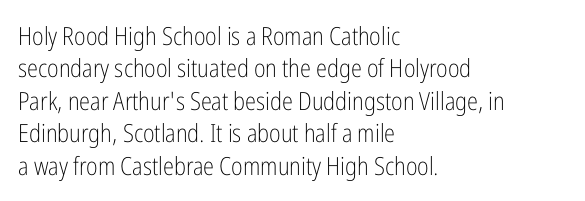
{"italic": "no", "bold": "no", "underline": "no", "align": "left", "line_spacing": "normal", "line_spacing_ratio": 1.3, "letter_spacing": "normal", "letter_spacing_em": 0.0, "glyph_px": 25}
